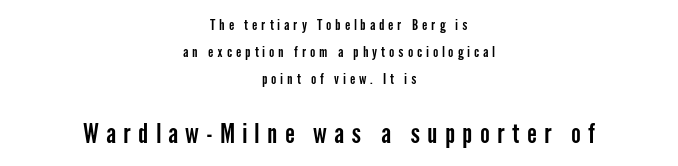
The more generous point size was reserved for the lower chunk. The block of text is sparse from top to bottom, with ample space between rows. The gaps between neighbouring characters are conspicuously large. Which margin do the lines hug? Neither — every line sits in the middle. Does the lettering tilt? It doesn't — this is upright.
